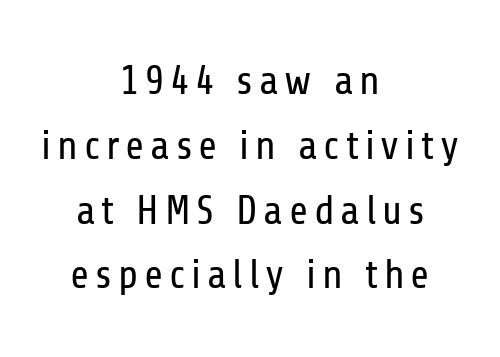
{"serif": "no", "italic": "no", "bold": "no", "weight": "regular", "width": "condensed", "stroke_contrast": "low", "x_height": "medium", "monospaced": "no", "underline": "no", "align": "center", "line_spacing": "normal", "line_spacing_ratio": 1.58, "glyph_px": 41}
